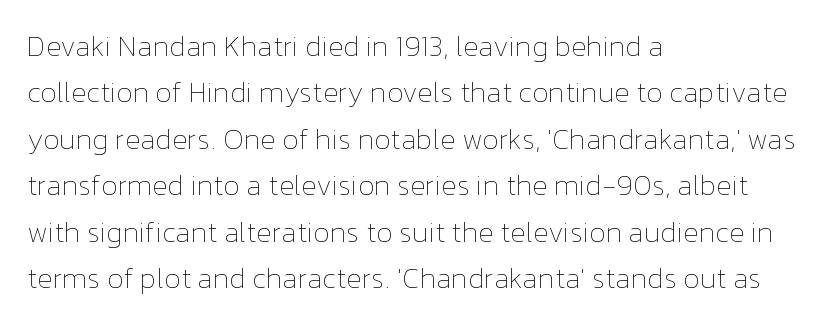
The image shows 29 px thin type, upright; set left-aligned, normal line spacing (1.6x), normal letter spacing, not underlined; low stroke contrast and a medium x-height.
